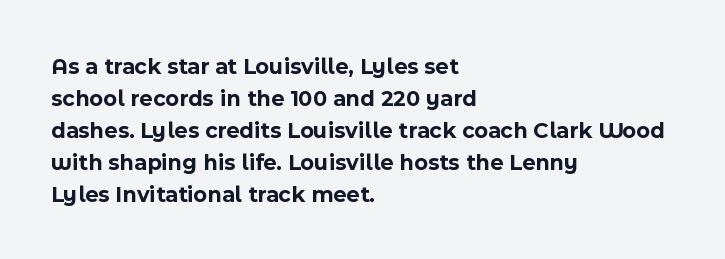
Compared with typical paragraphs, the rows here are spaced about the same. In terms of posture, this sample is upright. You'd pick this weight for a headline — it's a proper bold. Typeset ragged right — the left edge is the straight one.
